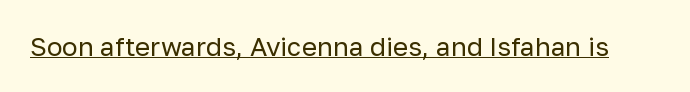
Q: Is the text bold? A: No.
Q: Is the text italic (slanted)? A: No, it is upright.
Q: Is the text underlined? A: Yes.
Q: Is the spacing between letters normal or unusually wide? A: Normal.
